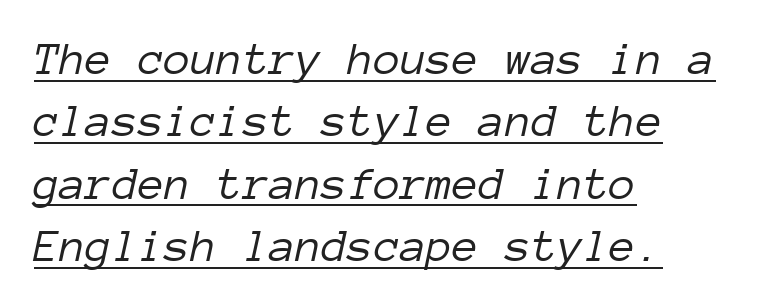
Compared with undecorated copy, this sample adds a rule below the words. Compared with typical body copy, the letter spacing here is the same. These lines are rendered in a fixed-pitch font. Heft: none added — not bold. Whoever set this chose a conventional vertical rhythm.
